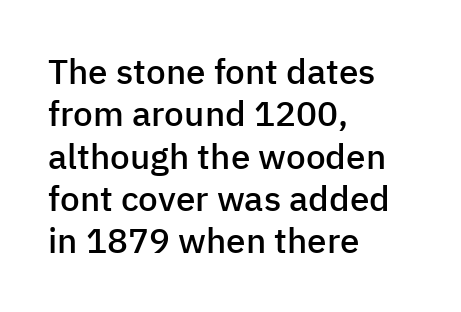
{"serif": "no", "italic": "no", "bold": "semi", "weight": "semibold", "width": "normal", "stroke_contrast": "low", "x_height": "medium", "monospaced": "no", "underline": "no", "align": "left", "line_spacing_ratio": 1.21, "letter_spacing": "normal", "letter_spacing_em": 0.0, "glyph_px": 35}
